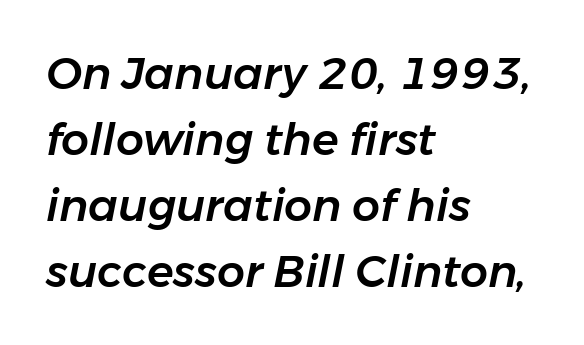
Q: Is the text italic (slanted)? A: Yes, it leans right by about 11 degrees.
Q: Is the text underlined? A: No.
Q: How is the paragraph aligned? A: Left-aligned.
Q: Is the spacing between letters normal or unusually wide? A: Normal.
Q: Is the spacing between lines tight, normal or loose? A: Normal.
Q: Width (condensed, normal, or wide)? A: Normal.
Q: Stroke contrast? A: Low.
Q: x-height? A: Medium.
Q: Monospaced? A: No.
